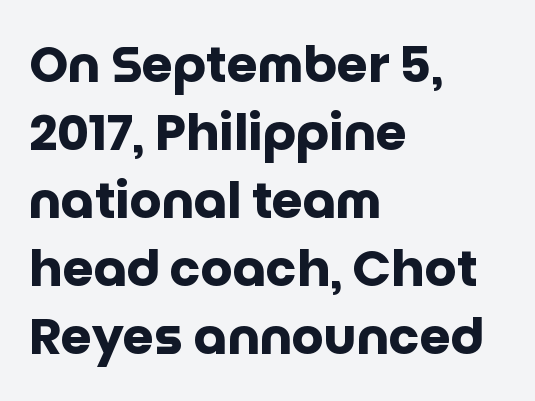
{"serif": "no", "italic": "no", "bold": "yes", "weight": "heavy", "width": "normal", "stroke_contrast": "low", "x_height": "large", "monospaced": "no", "underline": "no", "align": "left", "line_spacing": "normal", "line_spacing_ratio": 1.36, "letter_spacing": "normal", "letter_spacing_em": 0.0, "glyph_px": 50}
